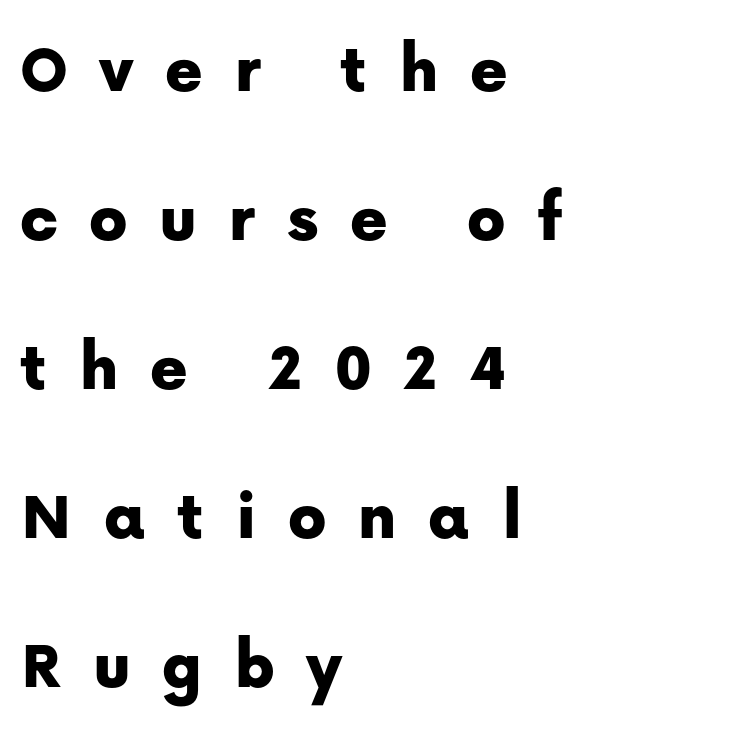
The image shows 71 px sans-serif type, upright; set left-aligned, loose line spacing (2.1x), unusually wide letter spacing (+0.44 em), not underlined; low stroke contrast and a medium x-height.
